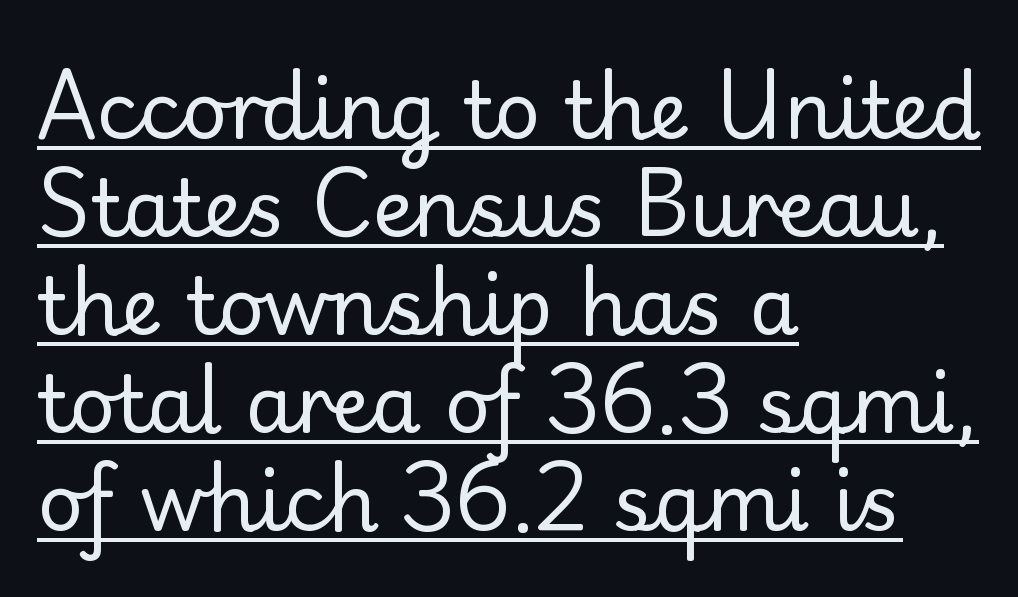
Is this a sans? Yes — the strokes have no serifs. The font is comparable to plain body text, perhaps lighter. The face used here is rendered with its standard letterfit. These lines are rendered in a variable-pitch font. The sample's only ornament is a line tracing under the words. You can tell it's not italic because the verticals are truly vertical.
